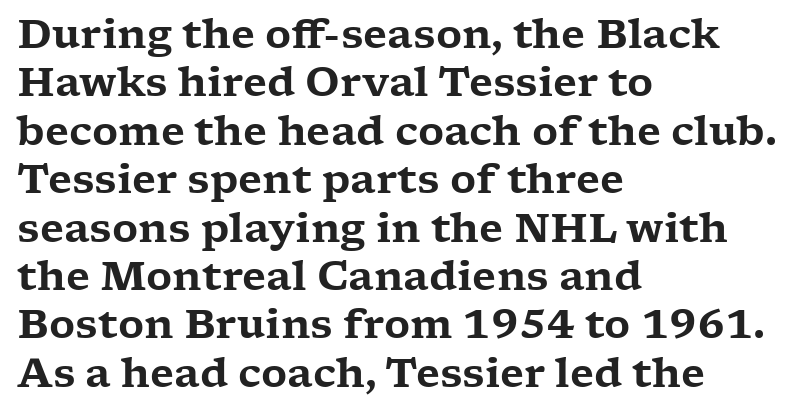
{"serif": "yes", "italic": "no", "width": "wide", "stroke_contrast": "low", "x_height": "medium", "monospaced": "no", "underline": "no", "align": "left", "line_spacing_ratio": 1.21, "letter_spacing": "normal", "letter_spacing_em": 0.0, "glyph_px": 40}
